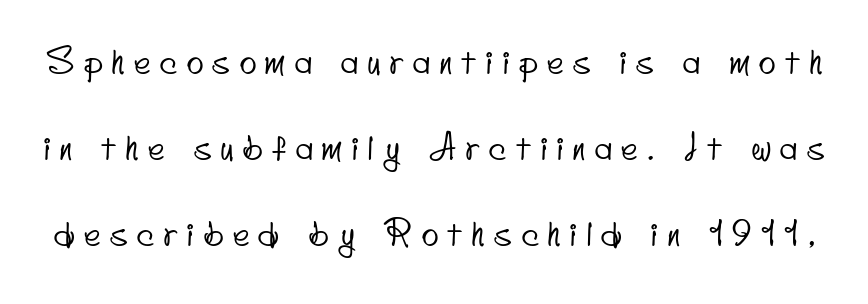
These lines are rendered in a variable-pitch font. Widely set lines give the paragraph a tall, airy silhouette. A bare baseline throughout the passage. Nothing sits at the stroke ends, so this counts as sans-serif. Observe the wide spacing: letters keep a clear distance from each other.
